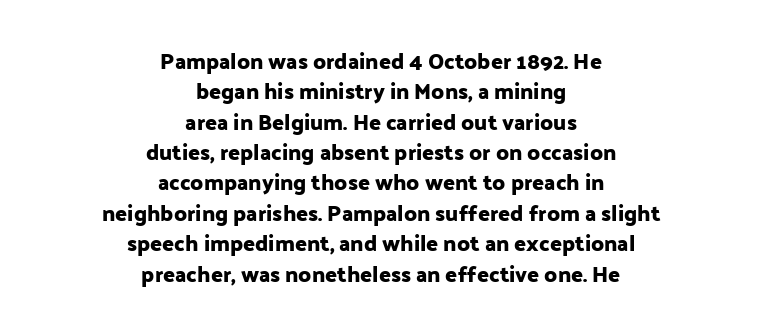
The image shows 22 px text type, upright; set centered, normal line spacing (1.38x), normal letter spacing, not underlined.
